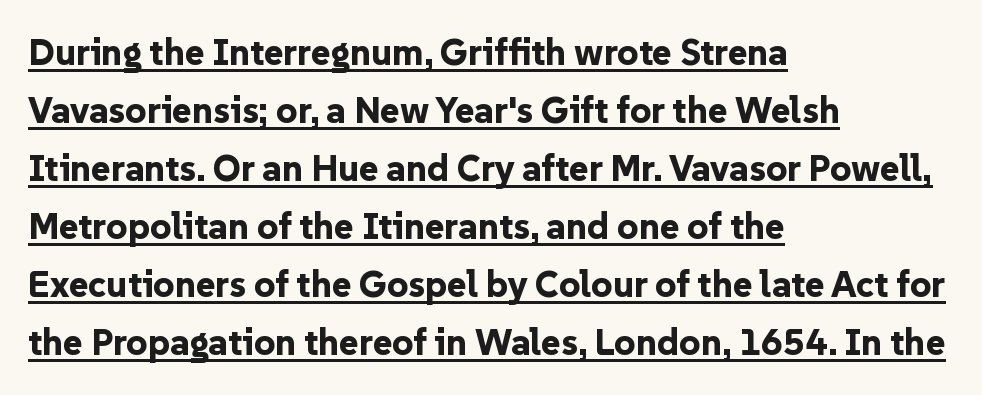
The image shows 37 px bold sans-serif type, upright; set left-aligned, normal line spacing (1.57x), normal letter spacing, underlined; low stroke contrast and a medium x-height.
